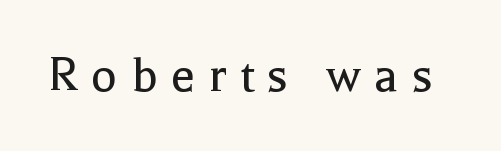
{"serif": "yes", "italic": "no", "bold": "no", "weight": "regular", "width": "normal", "x_height": "medium", "monospaced": "no", "underline": "no", "letter_spacing": "wide", "letter_spacing_em": 0.25, "glyph_px": 54}
